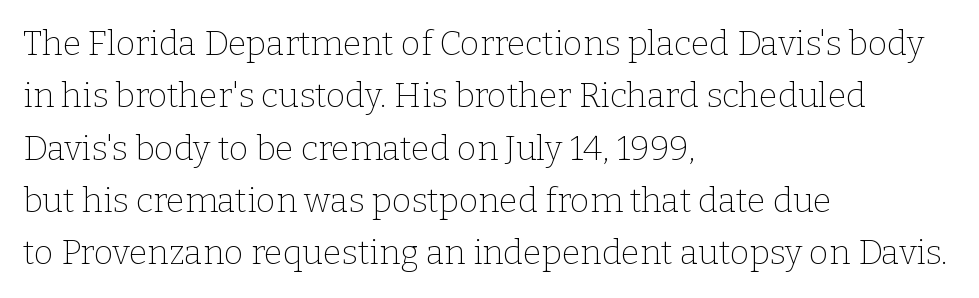
Q: Is the text bold? A: No.
Q: Is the text italic (slanted)? A: No, it is upright.
Q: Is the typeface a serif or a sans-serif typeface? A: Serif.
Q: Is the text underlined? A: No.
Q: How is the paragraph aligned? A: Left-aligned.
Q: Is the spacing between letters normal or unusually wide? A: Normal.
Q: Is the spacing between lines tight, normal or loose? A: Normal.
Q: Width (condensed, normal, or wide)? A: Normal.
Q: Stroke contrast? A: Low.
Q: x-height? A: Medium.
Q: Monospaced? A: No.
